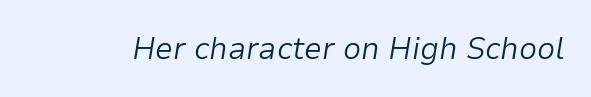
Q: Is the text bold? A: No.
Q: Is the text italic (slanted)? A: Yes, it leans right by about 9 degrees.
Q: Is the text underlined? A: No.
Q: Is the spacing between letters normal or unusually wide? A: Normal.
Q: Width (condensed, normal, or wide)? A: Normal.
Q: Stroke contrast? A: Low.
Q: x-height? A: Medium.
Q: Monospaced? A: No.
